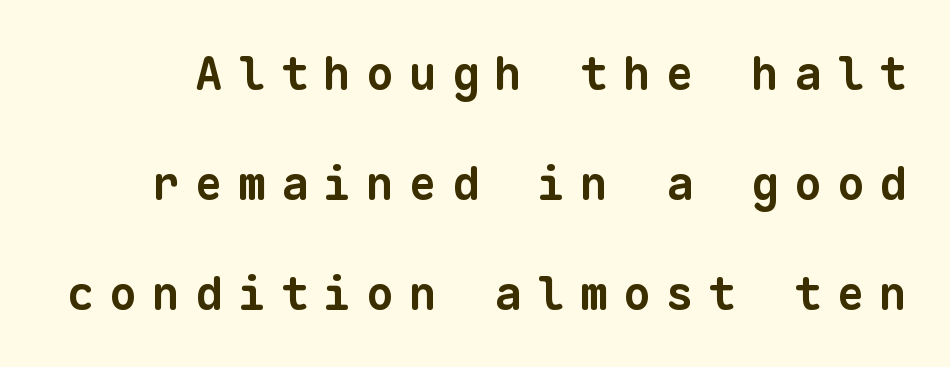
{"serif": "no", "bold": "yes", "weight": "bold", "width": "normal", "stroke_contrast": "low", "x_height": "medium", "monospaced": "yes", "underline": "no", "line_spacing": "loose", "line_spacing_ratio": 2.39, "letter_spacing": "wide", "letter_spacing_em": 0.33, "glyph_px": 46}
